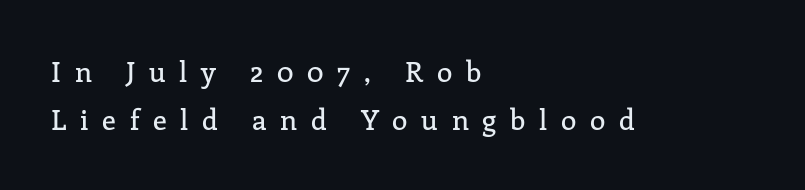
The image shows 28 px serif type, upright; set left-aligned, line spacing 1.72x, unusually wide letter spacing (+0.49 em), not underlined; low stroke contrast and a medium x-height.
